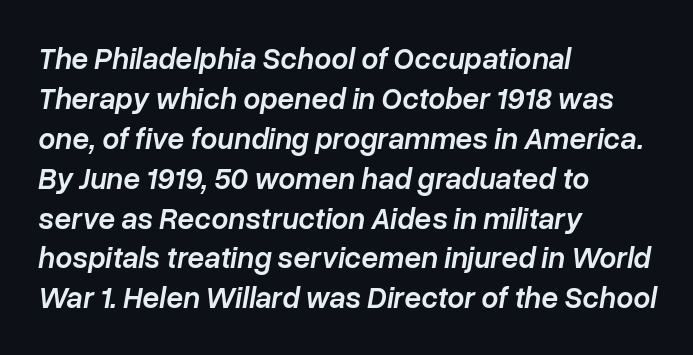
You could call the tracking neutral — neither tight nor loose. You could not count columns in this text — the font is proportionally spaced. This is oblique type, the kind used for emphasis or titles. In CSS terms this would be text-align: left. Moderately thickened strokes mark this as semibold type. Does the leading feel generous? No, just average.
